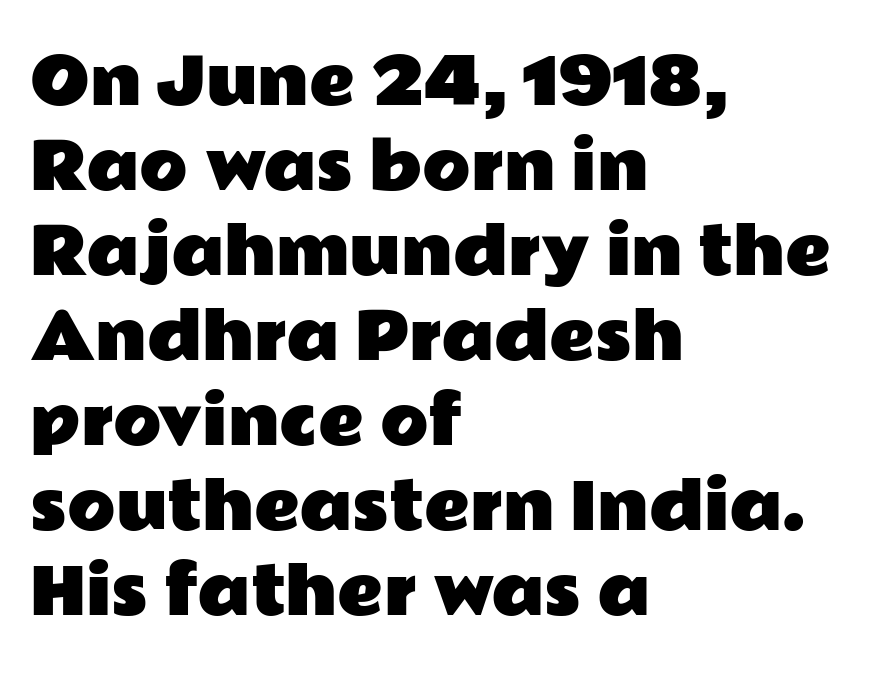
Q: Is the text italic (slanted)? A: No, it is upright.
Q: Is the typeface a serif or a sans-serif typeface? A: Sans-serif.
Q: Is the text underlined? A: No.
Q: How is the paragraph aligned? A: Left-aligned.
Q: Is the spacing between letters normal or unusually wide? A: Normal.
Q: Is the spacing between lines tight, normal or loose? A: Normal.
Q: Width (condensed, normal, or wide)? A: Wide.
Q: Stroke contrast? A: Low.
Q: x-height? A: Medium.
Q: Monospaced? A: No.
